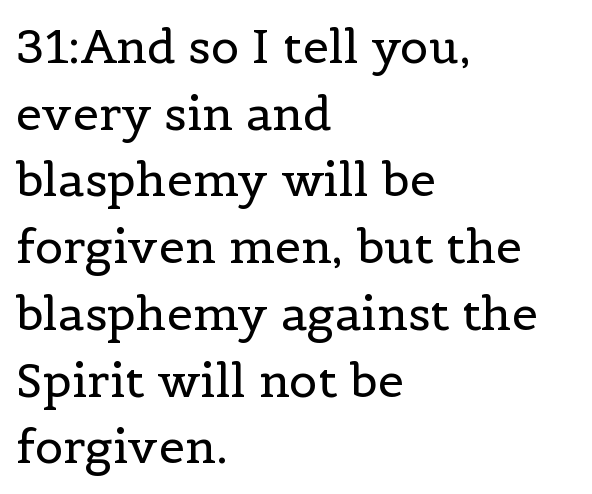
Q: Is the text bold? A: No.
Q: Is the text italic (slanted)? A: No, it is upright.
Q: Is the typeface a serif or a sans-serif typeface? A: Serif.
Q: Is the text underlined? A: No.
Q: How is the paragraph aligned? A: Left-aligned.
Q: Is the spacing between letters normal or unusually wide? A: Normal.
Q: Is the spacing between lines tight, normal or loose? A: Normal.
Q: Width (condensed, normal, or wide)? A: Normal.
Q: x-height? A: Medium.
Q: Monospaced? A: No.
